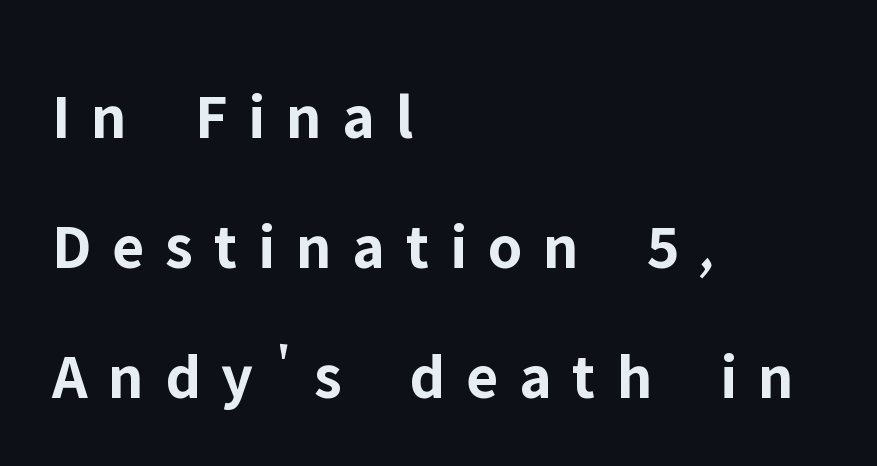
{"serif": "no", "italic": "no", "bold": "yes", "weight": "bold", "width": "normal", "stroke_contrast": "low", "x_height": "medium", "monospaced": "no", "underline": "no", "align": "left", "line_spacing": "loose", "line_spacing_ratio": 2.0, "letter_spacing": "wide", "letter_spacing_em": 0.32, "glyph_px": 65}
